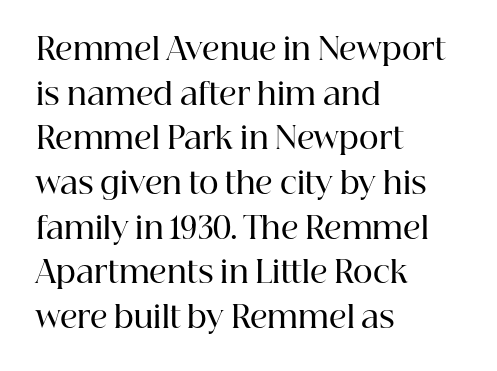
Q: Is the text bold? A: Semi-bold.
Q: Is the text italic (slanted)? A: No, it is upright.
Q: Is the typeface a serif or a sans-serif typeface? A: Serif.
Q: Is the text underlined? A: No.
Q: How is the paragraph aligned? A: Left-aligned.
Q: Is the spacing between letters normal or unusually wide? A: Normal.
Q: Is the spacing between lines tight, normal or loose? A: Normal.
Q: Width (condensed, normal, or wide)? A: Normal.
Q: Stroke contrast? A: High.
Q: x-height? A: Medium.
Q: Monospaced? A: No.
